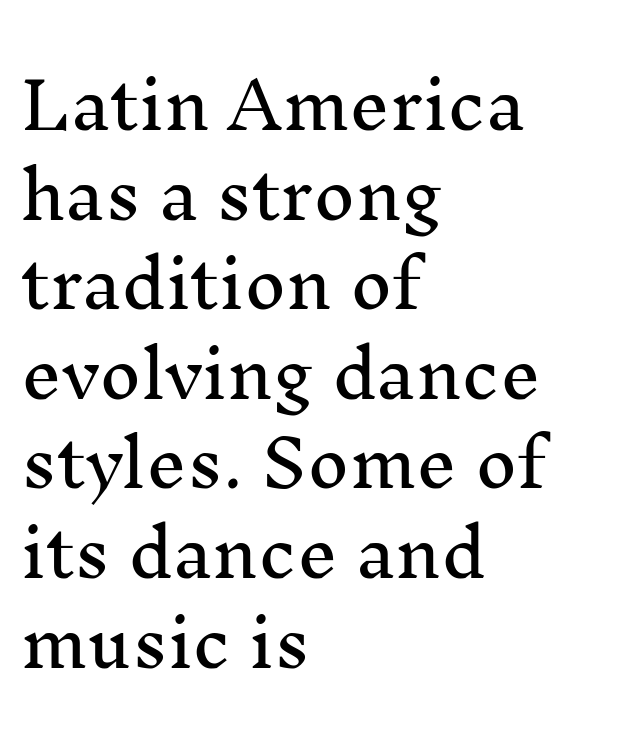
The image shows 64 px serif type, upright; set left-aligned, normal line spacing (1.4x), normal letter spacing, not underlined; medium stroke contrast and a medium x-height.
